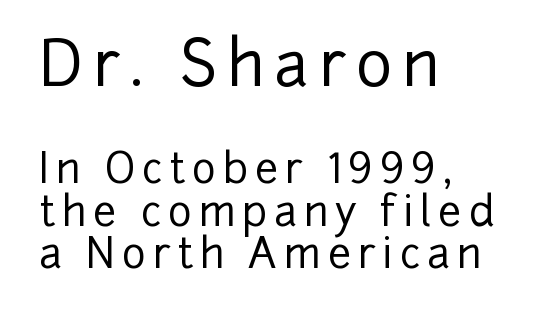
The image shows 62 px sans-serif type, upright; set left-aligned, tight line spacing (1.03x), not underlined; the first (top) block is 1.51x larger; low stroke contrast and a medium x-height.
